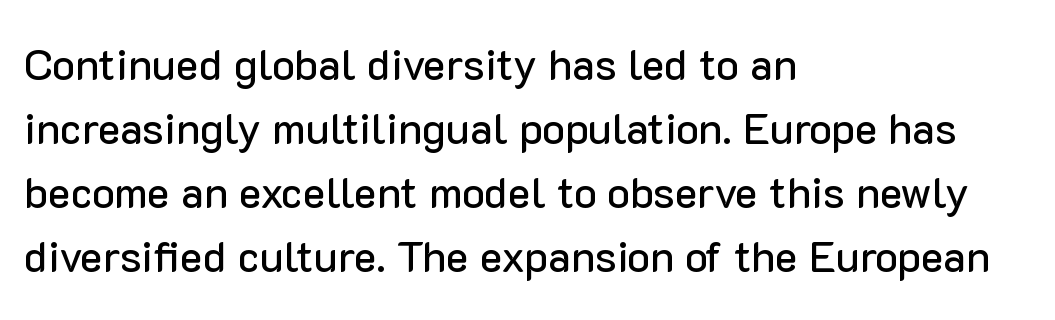
{"serif": "no", "italic": "no", "width": "normal", "stroke_contrast": "low", "x_height": "medium", "monospaced": "no", "underline": "no", "align": "left", "line_spacing": "normal", "line_spacing_ratio": 1.49, "letter_spacing": "normal", "letter_spacing_em": 0.0, "glyph_px": 43}
